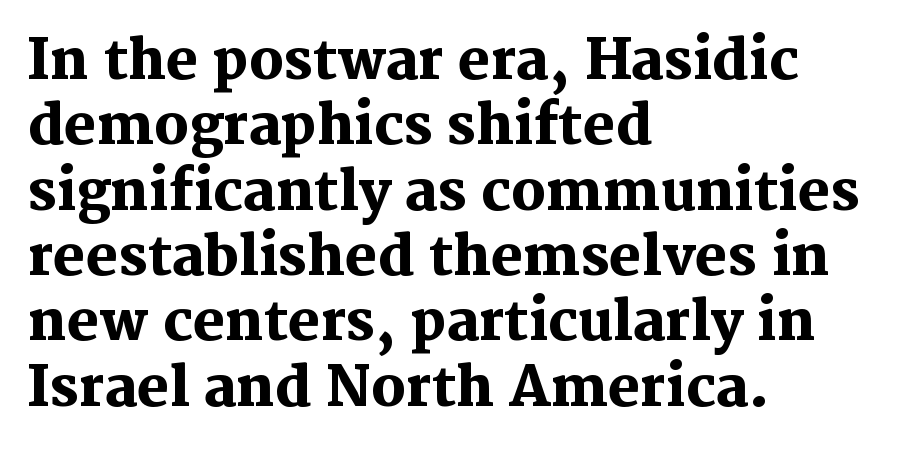
As a designer I'd log this as weight 700, bold. The space directly below the letters is spotless. I'd call this a serif setting — the letters wear small feet. These lines keep a tight, regular rhythm from letter to letter. Caption: multi-line text, flush left, ragged right. Posture: upright roman.
